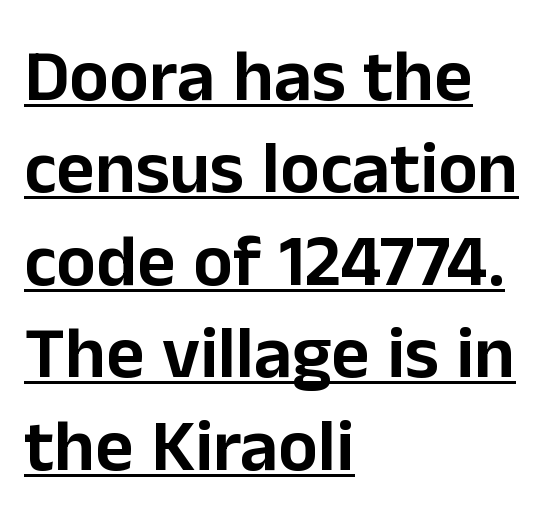
{"serif": "no", "italic": "no", "width": "normal", "stroke_contrast": "low", "x_height": "medium", "monospaced": "no", "underline": "yes", "align": "left", "line_spacing": "normal", "line_spacing_ratio": 1.25, "letter_spacing": "normal", "letter_spacing_em": 0.0, "glyph_px": 74}
